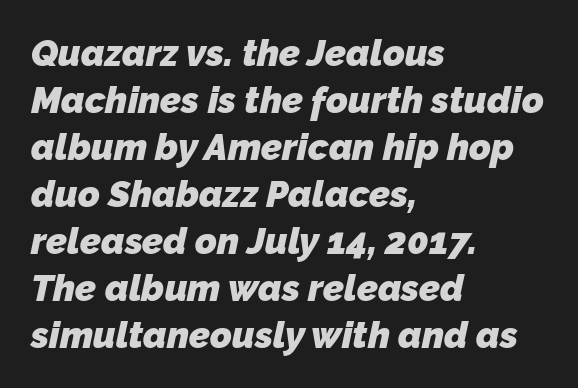
Beneath every word, the page is bare. The compositor pushed each line to the left boundary. Each word holds together tightly as a unit, with standard inter-letter gaps. Stroke terminals: plain, sans-serif.
